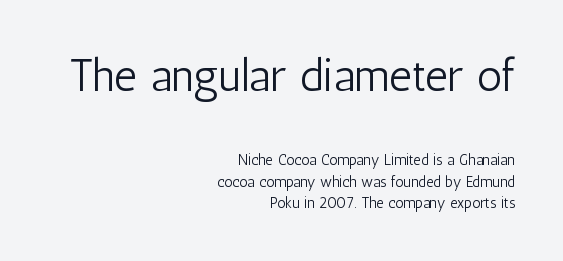
Rendered with straight, roman letterforms. Has an underline been added? It has not. Visually the block forms a straight wall on the right and a jagged coastline on the left. If you measured baseline to baseline, you'd find a middling distance. Stroke terminals: plain, sans-serif.
